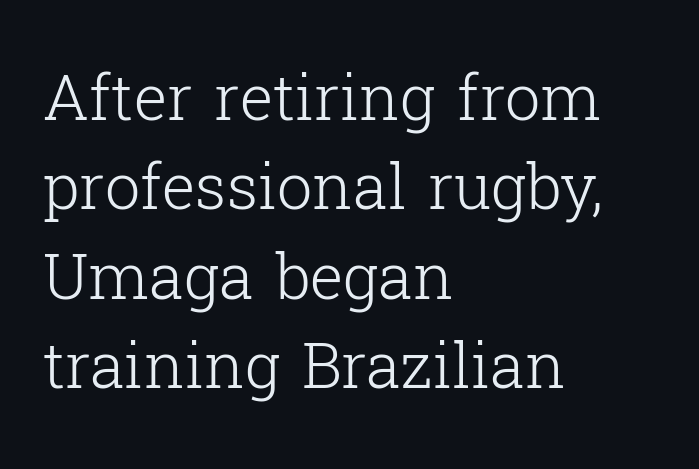
A typesetter would mark this as roman, not italic. No chunkiness to these letters — they're not bold. In terms of letterspacing, this is plain default setting. You can tell from the footed stems that serif type was used. This sample keeps an unexceptional amount of space between lines. Rule under the text: the space is simply empty.
